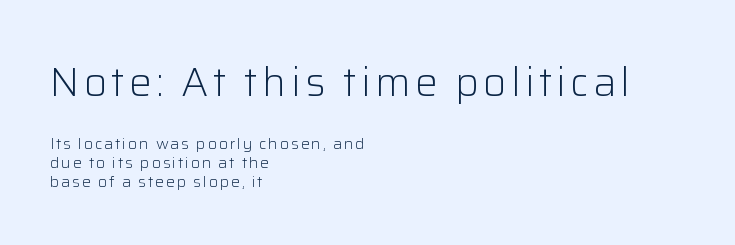
Q: Is the text bold? A: No.
Q: Is the text italic (slanted)? A: No, it is upright.
Q: Is the typeface a serif or a sans-serif typeface? A: Sans-serif.
Q: Is the text underlined? A: No.
Q: How is the paragraph aligned? A: Left-aligned.
Q: Which block of text is set in a larger size, the first (top) or the second (bottom)? A: The first (top) one.
Q: Width (condensed, normal, or wide)? A: Normal.
Q: Stroke contrast? A: Low.
Q: x-height? A: Medium.
Q: Monospaced? A: No.
